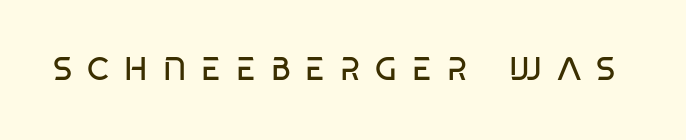
The string is rendered with underlining switched off. Classification — sans serif. The font sits on the lighter half of the weight spectrum, regular included. Glyph-to-glyph distance is far greater than everyday printed text. The passage shown is typed in a proportional face where columns would drift.
